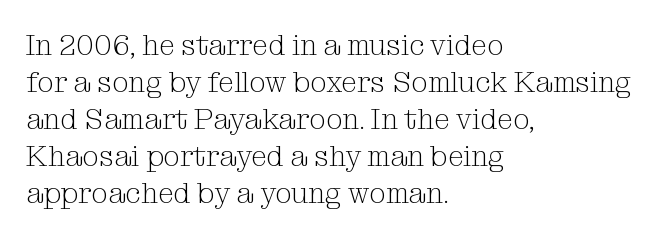
The lines sit at an ordinary, default distance from one another. Weight: in the light-to-regular range. The words here are not underlined. A typesetter would label this face a serif. Proportional: the letters do not fall into vertical columns.
